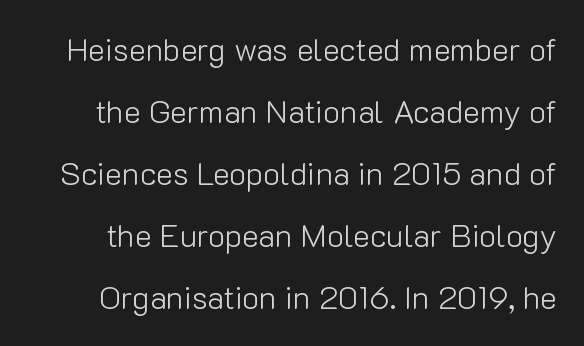
The image shows 32 px light sans-serif type, upright; set loose line spacing (1.94x), normal letter spacing, not underlined; low stroke contrast and a medium x-height.
